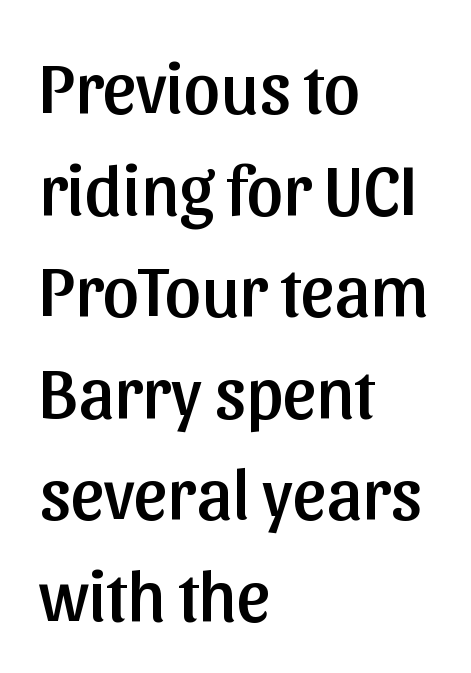
Q: Is the text italic (slanted)? A: No, it is upright.
Q: Is the typeface a serif or a sans-serif typeface? A: Sans-serif.
Q: Is the text underlined? A: No.
Q: How is the paragraph aligned? A: Left-aligned.
Q: Is the spacing between letters normal or unusually wide? A: Normal.
Q: Is the spacing between lines tight, normal or loose? A: Normal.
Q: Width (condensed, normal, or wide)? A: Normal.
Q: Stroke contrast? A: Low.
Q: x-height? A: Medium.
Q: Monospaced? A: No.
